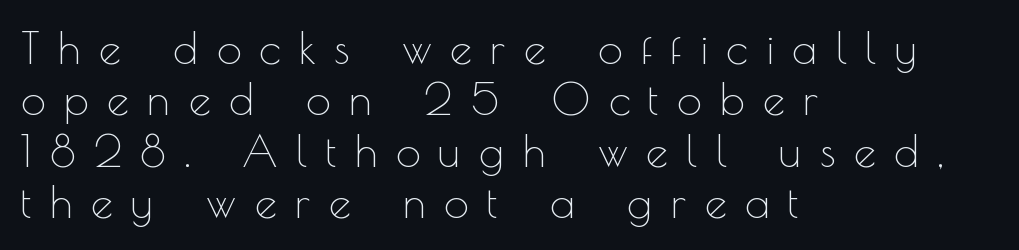
The image shows 44 px thin sans-serif type, upright; set left-aligned, line spacing 1.17x, unusually wide letter spacing (+0.42 em), not underlined; a small x-height.
